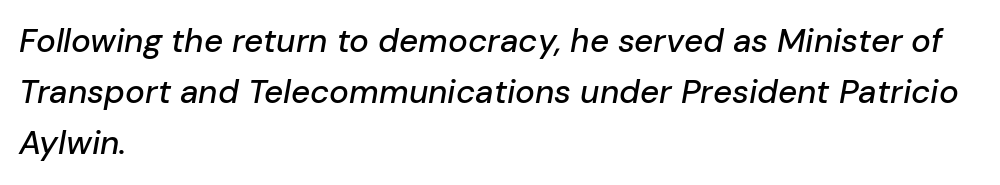
{"italic": "yes", "lean": "right", "slant_degrees": 10, "width": "normal", "stroke_contrast": "low", "x_height": "medium", "monospaced": "no", "underline": "no", "align": "left", "line_spacing": "normal", "line_spacing_ratio": 1.55, "letter_spacing": "normal", "letter_spacing_em": 0.0, "glyph_px": 33}
